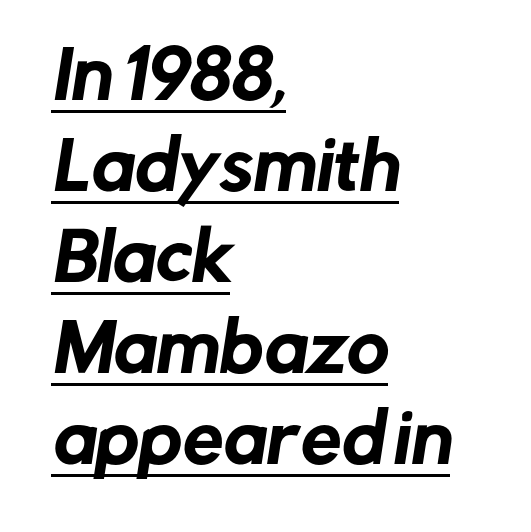
Q: Is the typeface a serif or a sans-serif typeface? A: Sans-serif.
Q: Is the text underlined? A: Yes.
Q: How is the paragraph aligned? A: Left-aligned.
Q: Is the spacing between letters normal or unusually wide? A: Normal.
Q: Is the spacing between lines tight, normal or loose? A: Normal.
Q: Width (condensed, normal, or wide)? A: Normal.
Q: Stroke contrast? A: Low.
Q: x-height? A: Medium.
Q: Monospaced? A: No.
